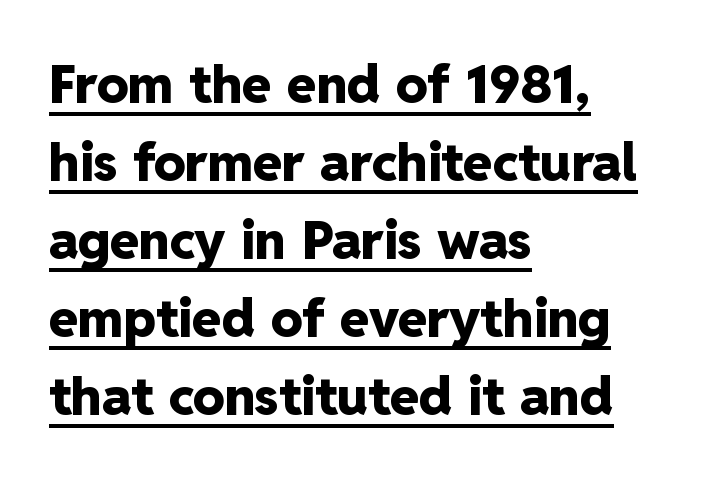
The image shows 53 px heavy sans-serif type, upright; set left-aligned, normal line spacing (1.47x), normal letter spacing, underlined; low stroke contrast and a medium x-height.
